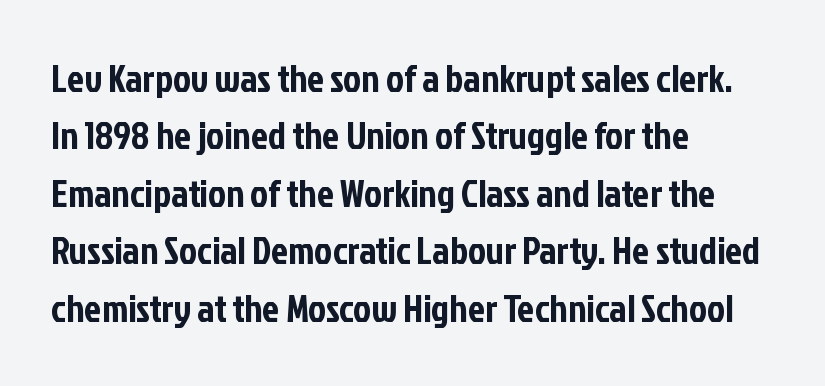
No feet cap the strokes, marking this as sans-serif type. Does the copy run flush right? No — it runs flush left. Character widths vary here, with narrow letters taking less room than wide ones. The area under the type is left untouched. The line texture is even and compact thanks to regular tracking.
